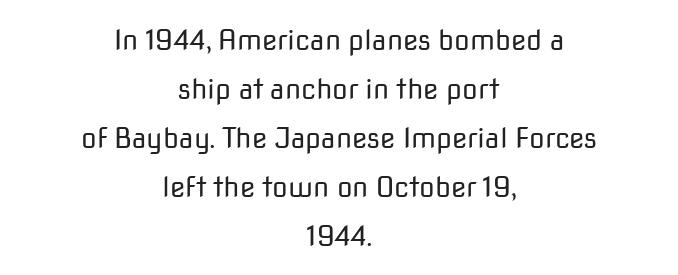
{"serif": "no", "italic": "no", "bold": "no", "weight": "regular", "width": "normal", "stroke_contrast": "low", "x_height": "medium", "monospaced": "no", "underline": "no", "align": "center", "line_spacing_ratio": 1.75, "letter_spacing": "normal", "letter_spacing_em": 0.0, "glyph_px": 28}
